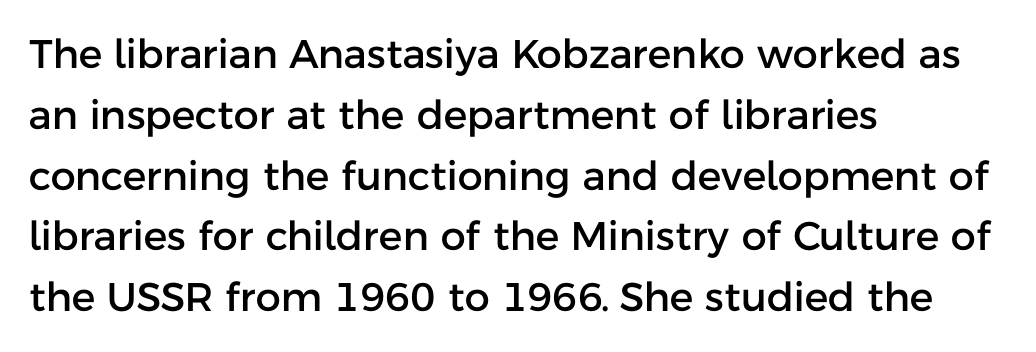
Q: Is the text italic (slanted)? A: No, it is upright.
Q: Is the typeface a serif or a sans-serif typeface? A: Sans-serif.
Q: Is the text underlined? A: No.
Q: How is the paragraph aligned? A: Left-aligned.
Q: Is the spacing between letters normal or unusually wide? A: Normal.
Q: Is the spacing between lines tight, normal or loose? A: Normal.
Q: Width (condensed, normal, or wide)? A: Normal.
Q: Stroke contrast? A: Low.
Q: x-height? A: Medium.
Q: Monospaced? A: No.
